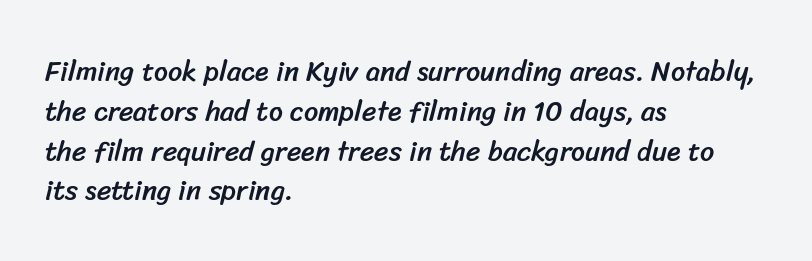
The image shows 28 px sans-serif type; set left-aligned, normal line spacing (1.42x), normal letter spacing, not underlined; low stroke contrast and a medium x-height.
